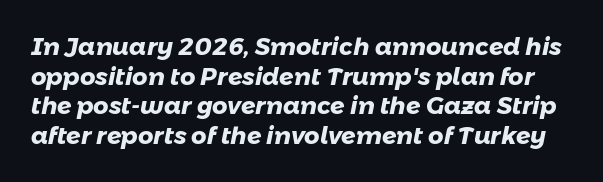
Bold? Absolutely — the strokes are thick and heavy. The rendering keeps characters at their native spacing. Descenders are the only things crossing below the line.
